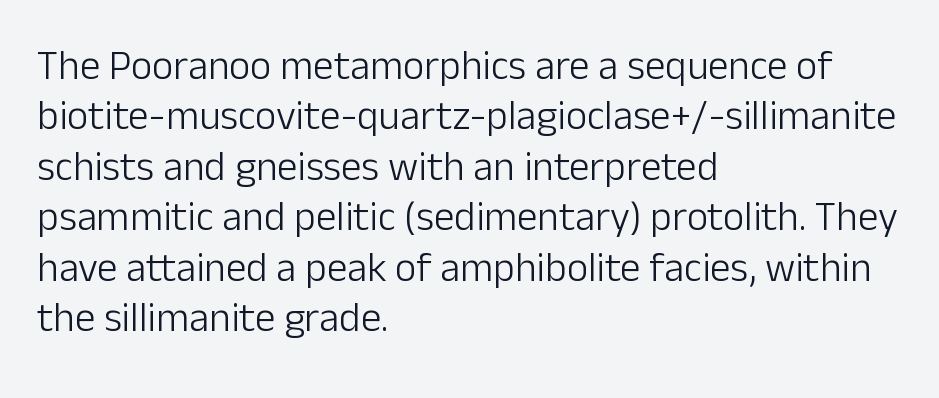
{"serif": "no", "italic": "no", "bold": "no", "weight": "light", "width": "normal", "stroke_contrast": "low", "x_height": "medium", "monospaced": "no", "underline": "no", "align": "left", "line_spacing_ratio": 1.23, "letter_spacing": "normal", "letter_spacing_em": 0.0, "glyph_px": 41}
